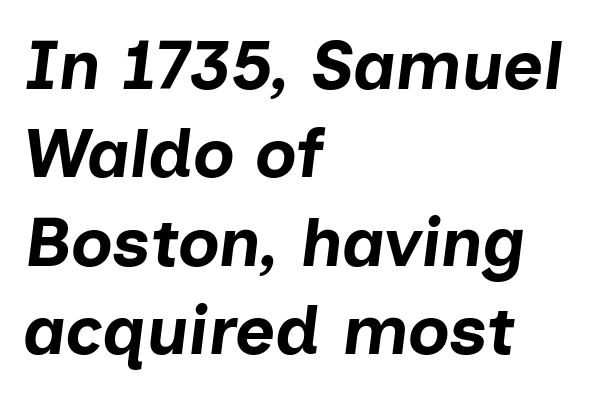
{"italic": "yes", "lean": "right", "slant_degrees": 7, "bold": "yes", "weight": "bold", "width": "normal", "stroke_contrast": "low", "x_height": "medium", "monospaced": "no", "underline": "no", "align": "left", "line_spacing": "normal", "line_spacing_ratio": 1.28, "letter_spacing": "normal", "letter_spacing_em": 0.0, "glyph_px": 69}
